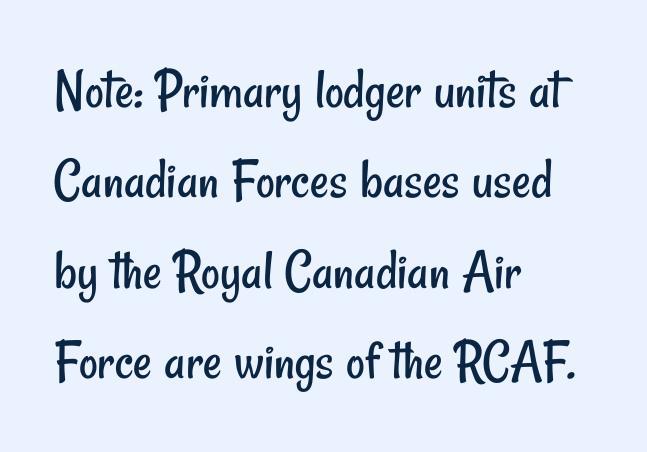
The image shows 58 px regular-weight, condensed sans-serif type; set left-aligned, normal line spacing (1.56x), normal letter spacing, not underlined; low stroke contrast and a small x-height.
